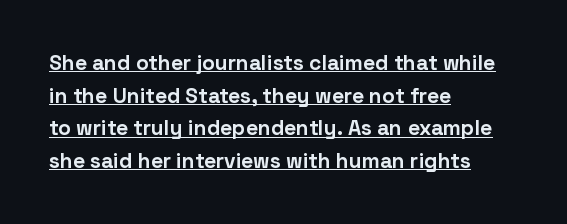
Q: Is the text bold? A: Yes.
Q: Is the text italic (slanted)? A: No, it is upright.
Q: Is the text underlined? A: Yes.
Q: How is the paragraph aligned? A: Left-aligned.
Q: Is the spacing between letters normal or unusually wide? A: Normal.
Q: Is the spacing between lines tight, normal or loose? A: Normal.
